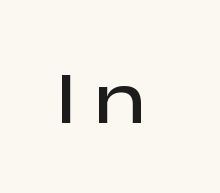
{"serif": "no", "italic": "no", "bold": "semi", "weight": "semibold", "width": "wide", "stroke_contrast": "low", "x_height": "medium", "monospaced": "no", "underline": "no", "letter_spacing": "wide", "letter_spacing_em": 0.21, "glyph_px": 75}
